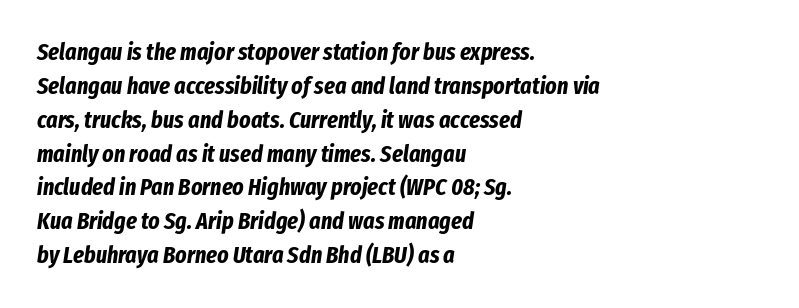
Weight check: bold — yes, fully. Notice how the passage keeps a crisp vertical edge on the left only. Check under the words: just untouched page. This block has exactly the height ordinary leading produces. This sample uses plain, unmodified letter spacing.
